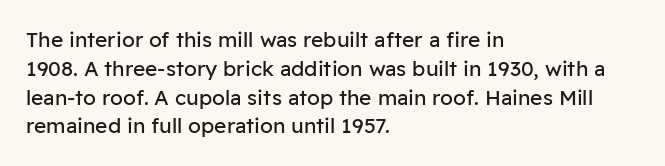
Q: Is the text bold? A: No.
Q: Is the text italic (slanted)? A: No, it is upright.
Q: Is the text underlined? A: No.
Q: How is the paragraph aligned? A: Left-aligned.
Q: Is the spacing between letters normal or unusually wide? A: Normal.
Q: Is the spacing between lines tight, normal or loose? A: Normal.
